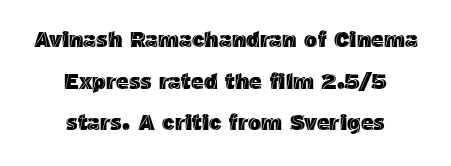
Q: Is the text italic (slanted)? A: No, it is upright.
Q: Is the text underlined? A: No.
Q: How is the paragraph aligned? A: Centered.
Q: Is the spacing between letters normal or unusually wide? A: Normal.
